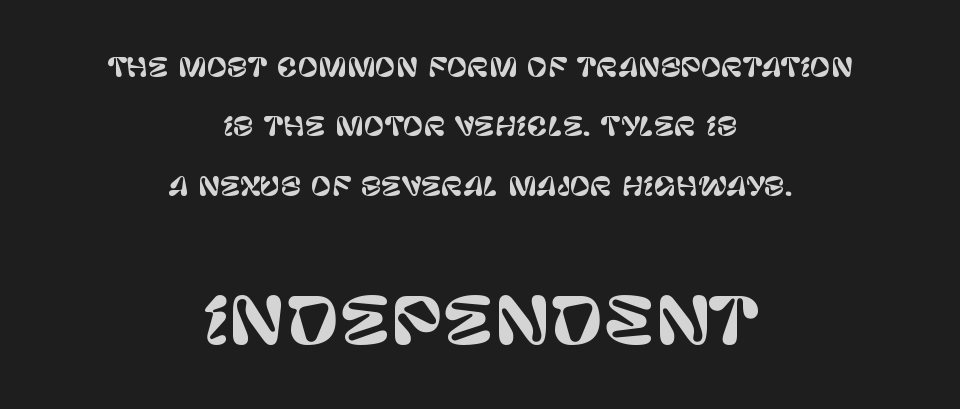
Successive baselines arrive slowly, with a big drop between each. You could not count columns in this text — the font is proportionally spaced. Just letters on the line, the space beneath them empty. The passage shown begins with its smaller block and ends with its larger one. The line texture is even and compact thanks to regular tracking.
